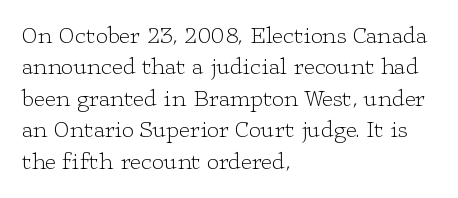
What stands out about the letter spacing? Nothing — it is the standard amount. Unmarked baselines from the first word to the last. The rendering anchors every line to the left-hand side. Regarding leading, the lines here are spaced in the standard way. Compared with a typical body face, this is equally light or lighter still. In terms of posture, this sample is upright.
